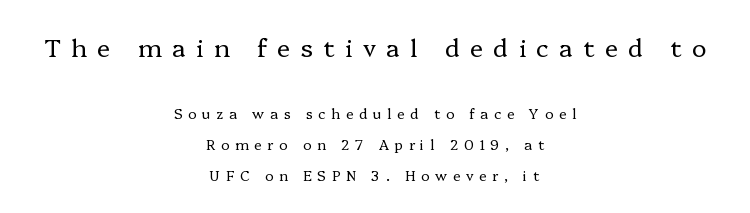
{"italic": "no", "bold": "no", "underline": "no", "align": "center", "line_spacing": "loose", "line_spacing_ratio": 2.2, "letter_spacing": "wide", "letter_spacing_em": 0.41, "larger_block": "first", "size_ratio": 1.79, "glyph_px": 25}
